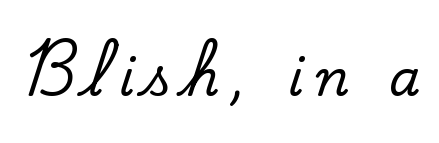
The image shows 50 px serif type; set unusually wide letter spacing (+0.25 em), not underlined; low stroke contrast and a small x-height.
